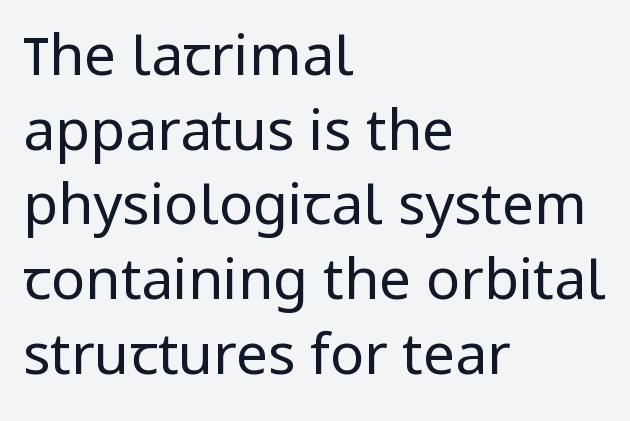
Honestly, the row spacing looks completely unremarkable. Layout note: lines flush left. The area under the type is left untouched. Character widths vary here, with narrow letters taking less room than wide ones. Characters remain perfectly vertical along every line.
